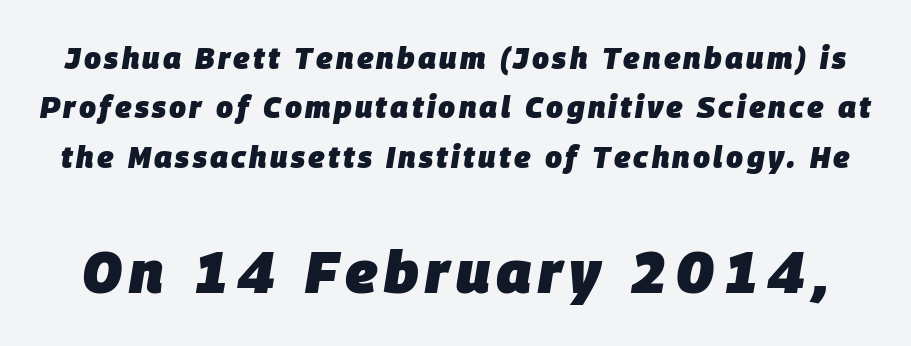
The space beneath each line is pristine and unruled. The passage shown is typed in a proportional face where columns would drift. Character size in the trailing block exceeds that of the leading block. Each new line begins a customary step beneath the previous one. Every character sits at an angle, as italics do. Emphasis by weight is at full strength: bold.
